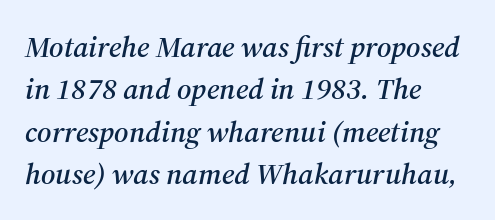
Q: Is the text italic (slanted)? A: Yes, it leans right by about 12 degrees.
Q: Is the typeface a serif or a sans-serif typeface? A: Serif.
Q: Is the text underlined? A: No.
Q: How is the paragraph aligned? A: Left-aligned.
Q: Is the spacing between letters normal or unusually wide? A: Normal.
Q: Is the spacing between lines tight, normal or loose? A: Normal.
Q: Width (condensed, normal, or wide)? A: Normal.
Q: Stroke contrast? A: Medium.
Q: x-height? A: Medium.
Q: Monospaced? A: No.
